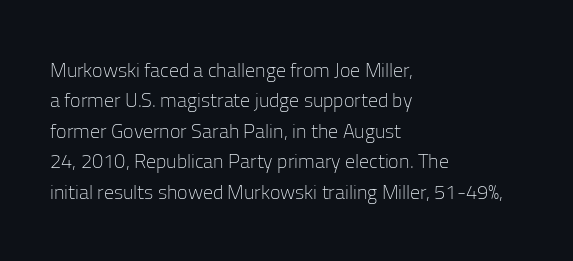
The image shows 20 px text type, upright; set left-aligned, normal line spacing (1.52x), normal letter spacing, not underlined.
